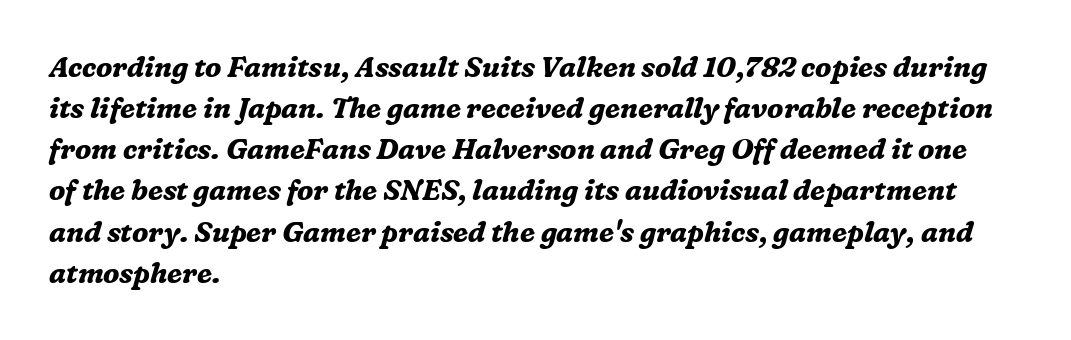
Heavy-handed strokes throughout: this text is bold. Check under the words: just untouched page. Looking at the ascenders, they clearly lean. Classification — serif.
